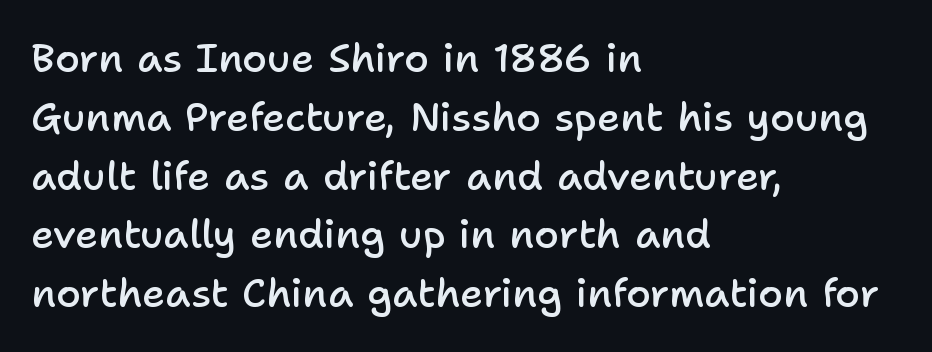
The image shows 40 px semibold sans-serif type, upright; set left-aligned, normal line spacing (1.47x), normal letter spacing, not underlined; low stroke contrast and a medium x-height.
